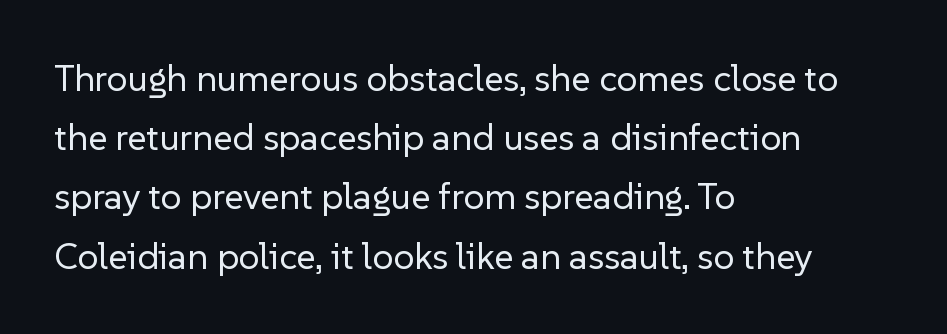
Tracking value appears to be zero — textbook default spacing. Is this a fixed-width face? No — the glyphs have proportional, varying widths. The strokes carry an ordinary text weight at most. Designer's note — italics off, roman on. The rag falls on the right side of this text block. The font family rendered here belongs to the sans-serif group.
